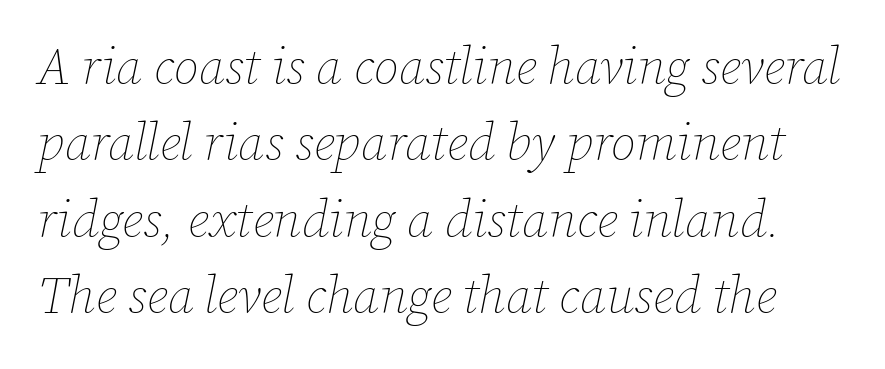
No extra tracking has been applied to these lines. The typesetting does not lean heavy: it is not bold. The space between consecutive lines is moderate. The face used here is proportionally spaced, like ordinary book or web type. Honestly, there is no underline to notice here at all. The specimen reads as italic at a glance.
